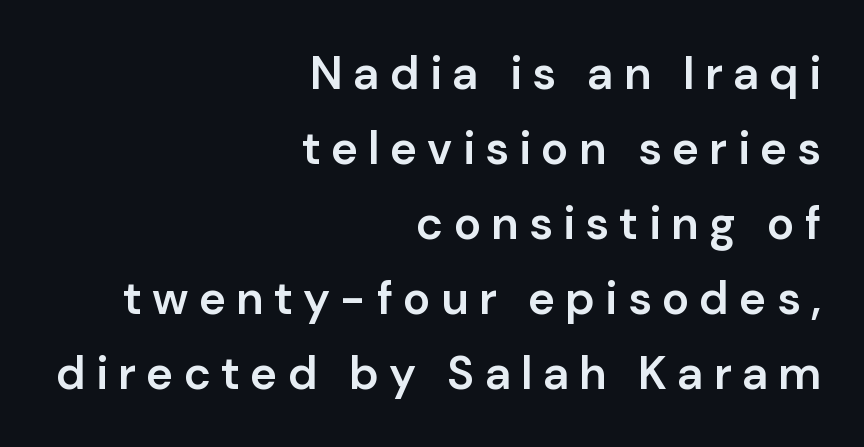
Q: Is the text bold? A: Semi-bold.
Q: Is the text italic (slanted)? A: No, it is upright.
Q: Is the typeface a serif or a sans-serif typeface? A: Sans-serif.
Q: Is the text underlined? A: No.
Q: How is the paragraph aligned? A: Right-aligned.
Q: Is the spacing between letters normal or unusually wide? A: Unusually wide.
Q: Is the spacing between lines tight, normal or loose? A: Normal.
Q: Width (condensed, normal, or wide)? A: Normal.
Q: Stroke contrast? A: Low.
Q: x-height? A: Medium.
Q: Monospaced? A: No.
